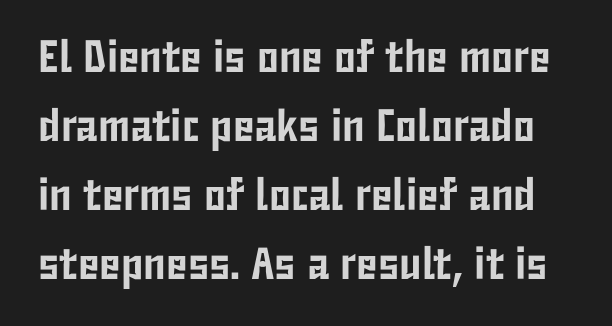
{"serif": "no", "italic": "no", "width": "condensed", "stroke_contrast": "low", "x_height": "medium", "monospaced": "no", "underline": "no", "line_spacing": "normal", "line_spacing_ratio": 1.53, "letter_spacing": "normal", "letter_spacing_em": 0.0, "glyph_px": 45}
